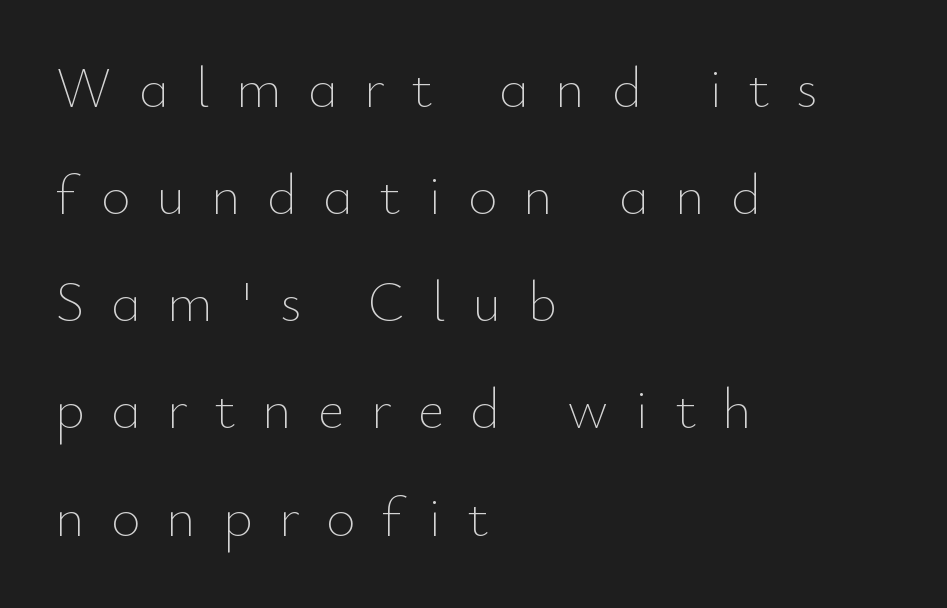
Vertical stems look standard width or narrower in stroke. Ascenders rise straight up at ninety degrees. Line starts are locked; line ends wander. Look at the tracking — it's clearly loosened, letters drifting apart. Proportional: the letters do not fall into vertical columns.
